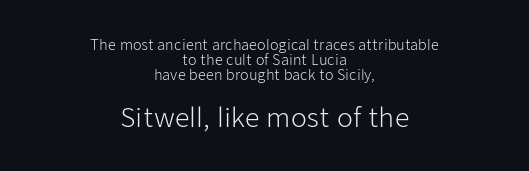
Does extra space separate the letters? No, they use regular spacing. When letters stand straight like this, we call the style roman or upright. The lines are packed closely together with very little leading. Each stroke keeps to a modest, everyday thickness or less. The passage is arranged like a title page — every line centered.
